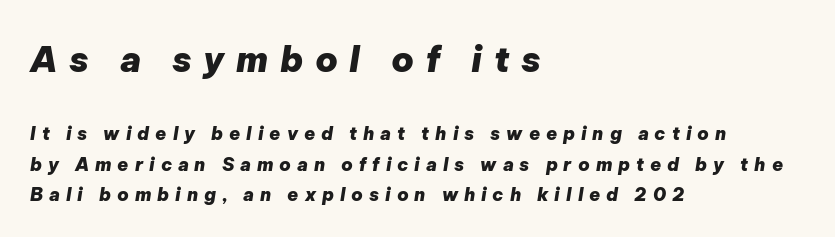
The specimen reads as italic at a glance. Compared with typical body copy, the letter spacing here is much looser. Layout note: lines flush left. Each letter keeps its own natural width here, so spacing adapts to shape.
